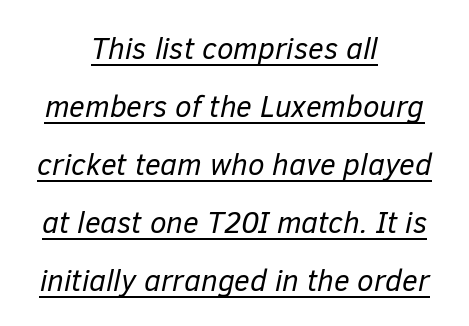
The paragraph shown floats in the horizontal middle. The face used here is rendered with its standard letterfit. Vertically, the passage feels expansive, rows floating well apart. Underlining? Definitely there. The font sits on the lighter half of the weight spectrum, regular included. Do the characters align in a grid? No, the font is proportional.
